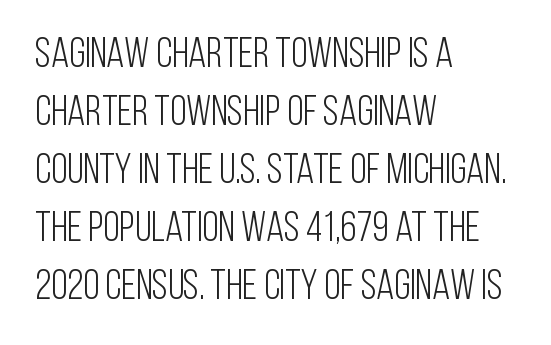
Q: Is the text bold? A: No.
Q: Is the text italic (slanted)? A: No, it is upright.
Q: Is the typeface a serif or a sans-serif typeface? A: Sans-serif.
Q: Is the text underlined? A: No.
Q: How is the paragraph aligned? A: Left-aligned.
Q: Is the spacing between letters normal or unusually wide? A: Normal.
Q: Is the spacing between lines tight, normal or loose? A: Normal.
Q: Width (condensed, normal, or wide)? A: Condensed.
Q: Stroke contrast? A: Low.
Q: x-height? A: Large.
Q: Monospaced? A: No.
